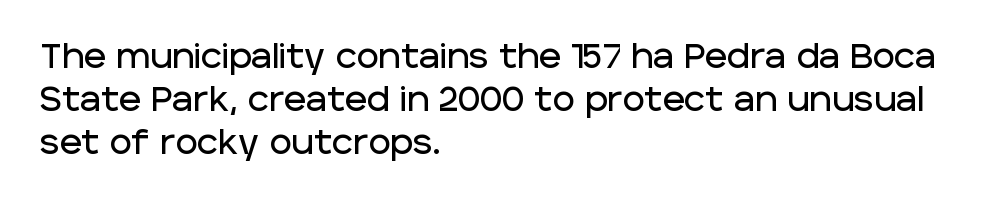
{"serif": "no", "italic": "no", "width": "normal", "stroke_contrast": "low", "x_height": "large", "monospaced": "no", "underline": "no", "align": "left", "line_spacing": "normal", "line_spacing_ratio": 1.26, "letter_spacing": "normal", "letter_spacing_em": 0.0, "glyph_px": 34}
